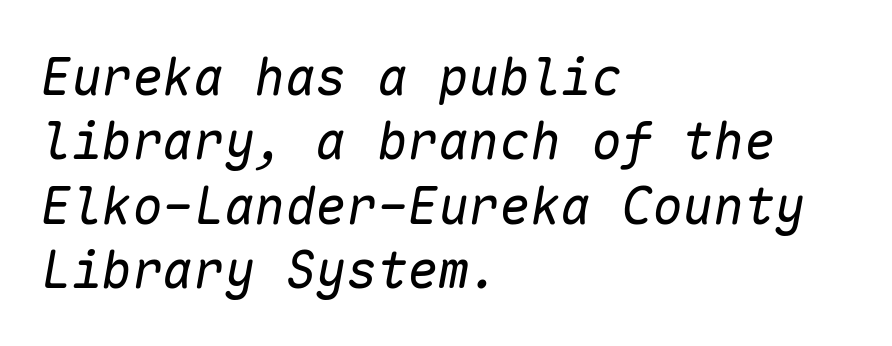
{"italic": "yes", "lean": "right", "slant_degrees": 10, "bold": "no", "weight": "regular", "width": "normal", "stroke_contrast": "low", "x_height": "medium", "monospaced": "yes", "underline": "no", "align": "left", "line_spacing": "normal", "line_spacing_ratio": 1.26, "letter_spacing": "normal", "letter_spacing_em": 0.0, "glyph_px": 51}
